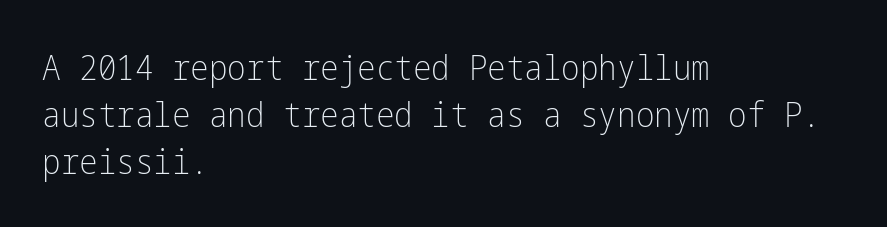
{"serif": "no", "italic": "no", "bold": "no", "weight": "light", "width": "condensed", "stroke_contrast": "low", "x_height": "medium", "underline": "no", "align": "left", "line_spacing": "normal", "line_spacing_ratio": 1.34, "letter_spacing": "normal", "letter_spacing_em": 0.0, "glyph_px": 35}
